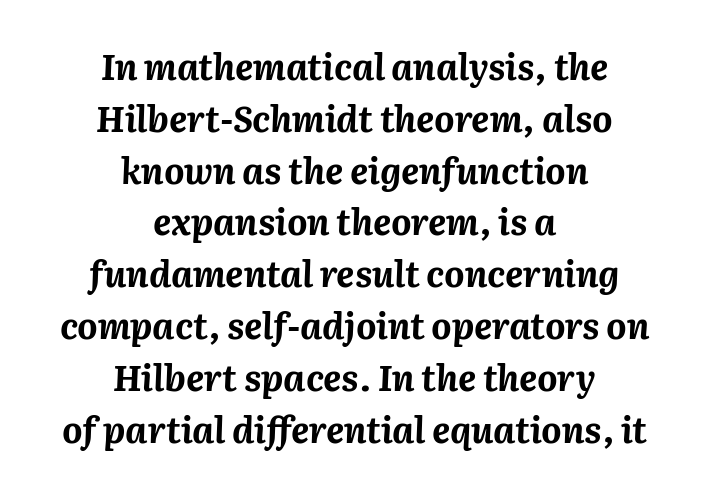
The leading is moderate, giving the passage an even texture. These lines were composed using italics. Here the designer chose a conventional face with non-uniform glyph widths. The space beneath each line is pristine and unruled.
